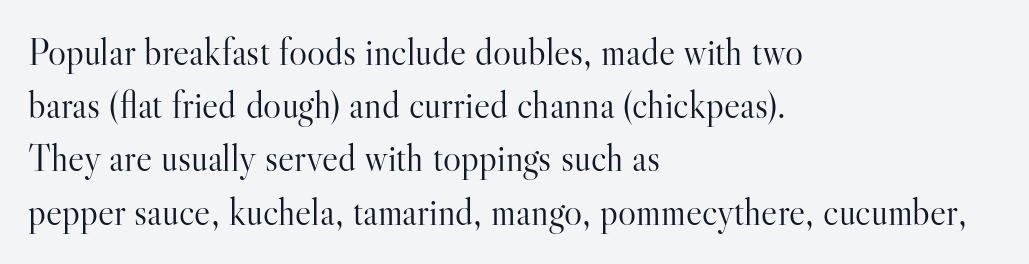
{"serif": "yes", "italic": "no", "bold": "no", "weight": "light", "width": "normal", "stroke_contrast": "high", "x_height": "small", "monospaced": "no", "underline": "no", "align": "left", "line_spacing": "normal", "line_spacing_ratio": 1.4, "letter_spacing": "normal", "letter_spacing_em": 0.0, "glyph_px": 38}
